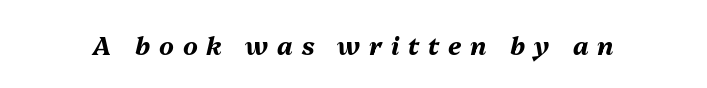
{"italic": "yes", "lean": "right", "slant_degrees": 13, "bold": "yes", "underline": "no", "letter_spacing": "wide", "letter_spacing_em": 0.35, "glyph_px": 25}
